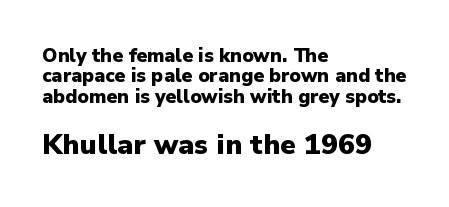
Q: Is the text bold? A: Yes.
Q: Is the text italic (slanted)? A: No, it is upright.
Q: Is the typeface a serif or a sans-serif typeface? A: Sans-serif.
Q: Is the text underlined? A: No.
Q: How is the paragraph aligned? A: Left-aligned.
Q: Is the spacing between letters normal or unusually wide? A: Normal.
Q: Is the spacing between lines tight, normal or loose? A: Tight.
Q: Which block of text is set in a larger size, the first (top) or the second (bottom)? A: The second (bottom) one.
Q: Width (condensed, normal, or wide)? A: Normal.
Q: Stroke contrast? A: Low.
Q: x-height? A: Medium.
Q: Monospaced? A: No.
